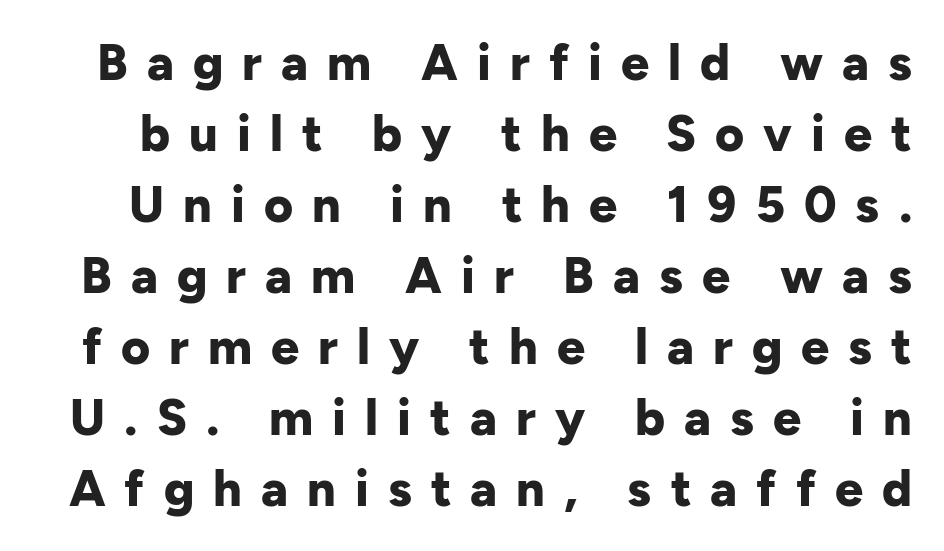
Q: Is the text bold? A: Yes.
Q: Is the text italic (slanted)? A: No, it is upright.
Q: Is the typeface a serif or a sans-serif typeface? A: Sans-serif.
Q: Is the text underlined? A: No.
Q: Is the spacing between letters normal or unusually wide? A: Unusually wide.
Q: Is the spacing between lines tight, normal or loose? A: Normal.
Q: Width (condensed, normal, or wide)? A: Normal.
Q: Stroke contrast? A: Low.
Q: x-height? A: Medium.
Q: Monospaced? A: No.
